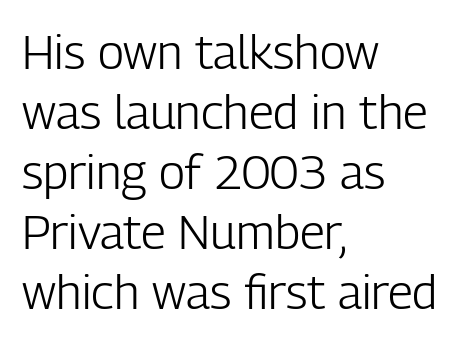
Q: Is the text bold? A: No.
Q: Is the text italic (slanted)? A: No, it is upright.
Q: Is the typeface a serif or a sans-serif typeface? A: Sans-serif.
Q: Is the text underlined? A: No.
Q: How is the paragraph aligned? A: Left-aligned.
Q: Is the spacing between letters normal or unusually wide? A: Normal.
Q: Is the spacing between lines tight, normal or loose? A: Normal.
Q: Width (condensed, normal, or wide)? A: Condensed.
Q: Stroke contrast? A: Low.
Q: x-height? A: Medium.
Q: Monospaced? A: No.
